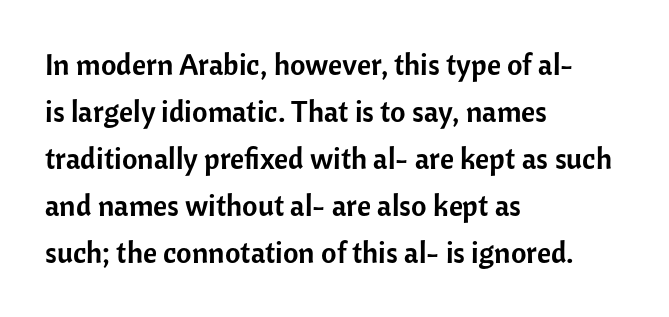
{"serif": "no", "italic": "no", "width": "normal", "stroke_contrast": "low", "x_height": "medium", "monospaced": "no", "underline": "no", "align": "left", "line_spacing": "normal", "line_spacing_ratio": 1.57, "letter_spacing": "normal", "letter_spacing_em": 0.0, "glyph_px": 30}
